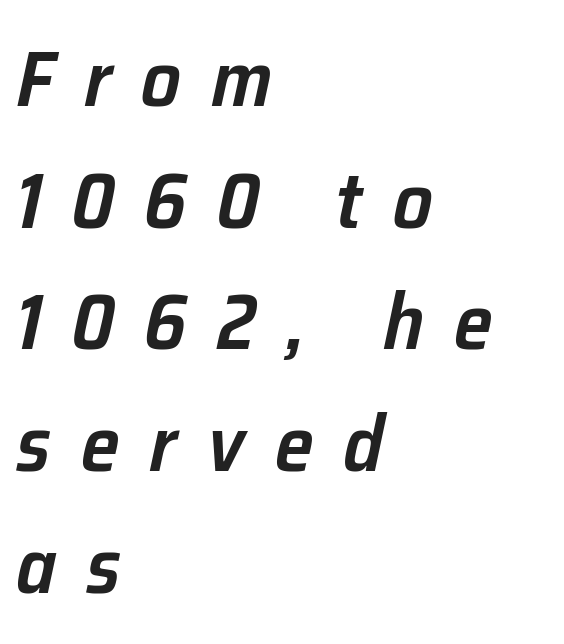
The passage shown is not underscored anywhere. Typographic density is moderately raised because the face is semibold. The passage shown has open, widely tracked lettering throughout. A typesetter would mark this as italic. What's the leading like? Ordinary, nothing unusual.
